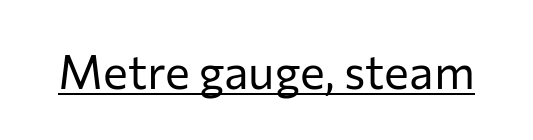
Here the glyphs are tracked normally, forming tight word shapes. Here the designer chose a conventional face with non-uniform glyph widths. This rendering features underlined lettering. Summary of weight: not heavy and not bold. The typeface chosen for these lines omits serifs. The specimen reads as upright at a glance.
